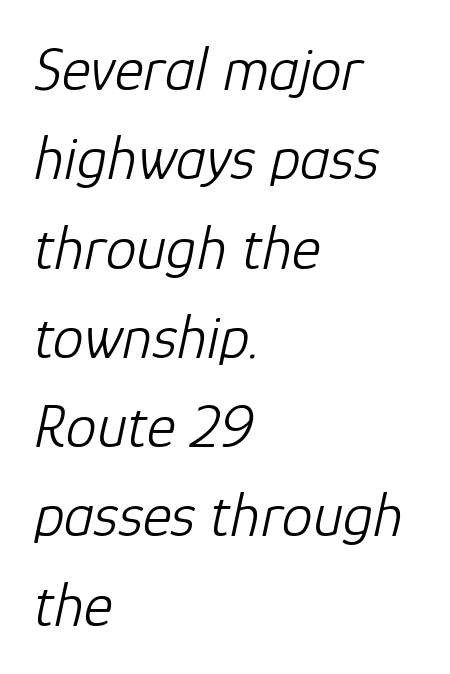
The image shows 62 px light type, italic (leaning right); set left-aligned, normal line spacing (1.44x), normal letter spacing, not underlined; low stroke contrast and a medium x-height.
